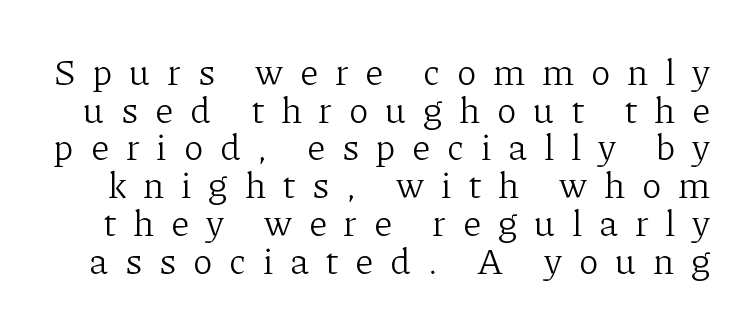
Q: Is the text bold? A: No.
Q: Is the text italic (slanted)? A: No, it is upright.
Q: Is the typeface a serif or a sans-serif typeface? A: Serif.
Q: Is the text underlined? A: No.
Q: Is the spacing between letters normal or unusually wide? A: Unusually wide.
Q: Is the spacing between lines tight, normal or loose? A: Tight.
Q: Width (condensed, normal, or wide)? A: Normal.
Q: Stroke contrast? A: Low.
Q: x-height? A: Medium.
Q: Monospaced? A: No.
